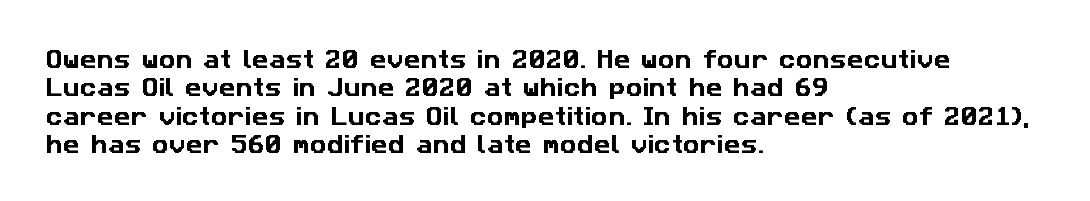
Q: Is the text underlined? A: No.
Q: How is the paragraph aligned? A: Left-aligned.
Q: Is the spacing between letters normal or unusually wide? A: Normal.
Q: Is the spacing between lines tight, normal or loose? A: Normal.
